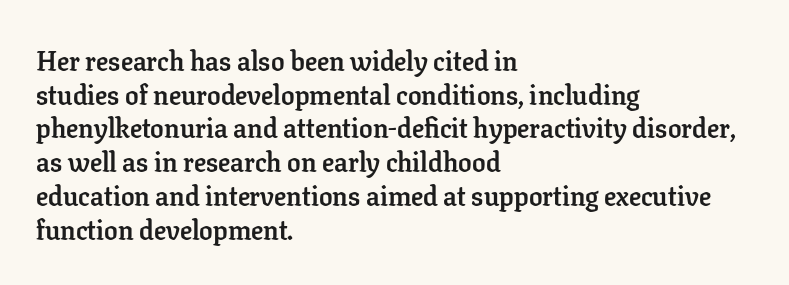
The image shows 27 px bold type, upright; set left-aligned, normal line spacing (1.25x), normal letter spacing, not underlined.
